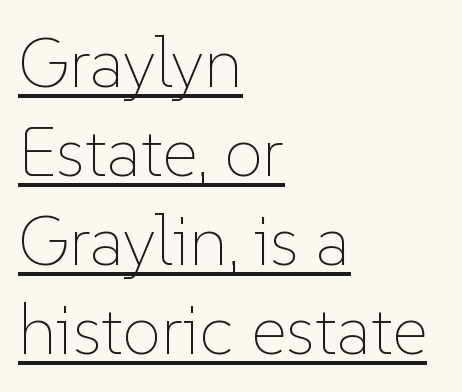
Q: Is the text bold? A: No.
Q: Is the text italic (slanted)? A: No, it is upright.
Q: Is the text underlined? A: Yes.
Q: How is the paragraph aligned? A: Left-aligned.
Q: Is the spacing between letters normal or unusually wide? A: Normal.
Q: Is the spacing between lines tight, normal or loose? A: Normal.
Q: Width (condensed, normal, or wide)? A: Normal.
Q: Stroke contrast? A: Low.
Q: x-height? A: Medium.
Q: Monospaced? A: No.
